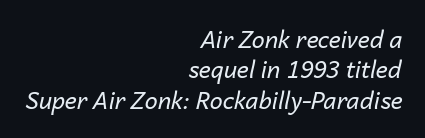
The image shows 23 px text type, italic (leaning right); set right-aligned, normal line spacing (1.32x), normal letter spacing, not underlined.
